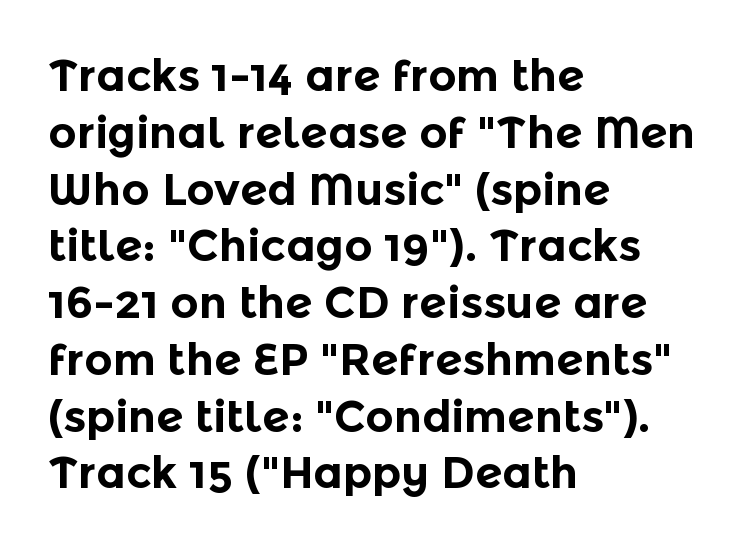
{"serif": "no", "italic": "no", "bold": "yes", "weight": "bold", "width": "normal", "x_height": "medium", "monospaced": "no", "underline": "no", "align": "left", "line_spacing": "normal", "line_spacing_ratio": 1.29, "letter_spacing": "normal", "letter_spacing_em": 0.0, "glyph_px": 44}
